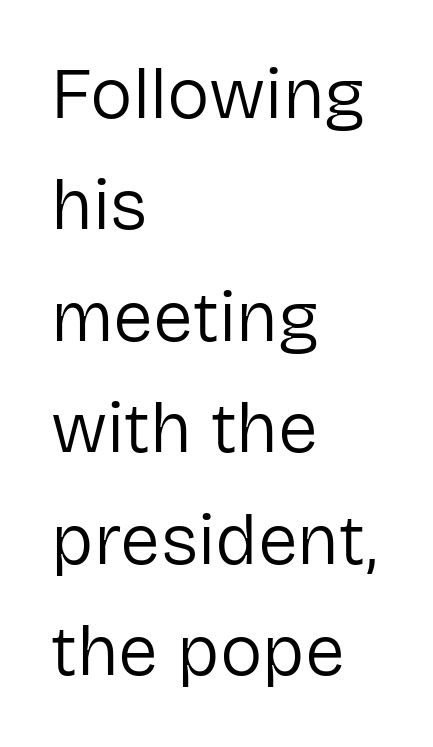
Q: Is the text bold? A: No.
Q: Is the text italic (slanted)? A: No, it is upright.
Q: Is the typeface a serif or a sans-serif typeface? A: Sans-serif.
Q: Is the text underlined? A: No.
Q: How is the paragraph aligned? A: Left-aligned.
Q: Is the spacing between letters normal or unusually wide? A: Normal.
Q: Is the spacing between lines tight, normal or loose? A: Normal.
Q: Width (condensed, normal, or wide)? A: Normal.
Q: Stroke contrast? A: Low.
Q: x-height? A: Medium.
Q: Monospaced? A: No.
